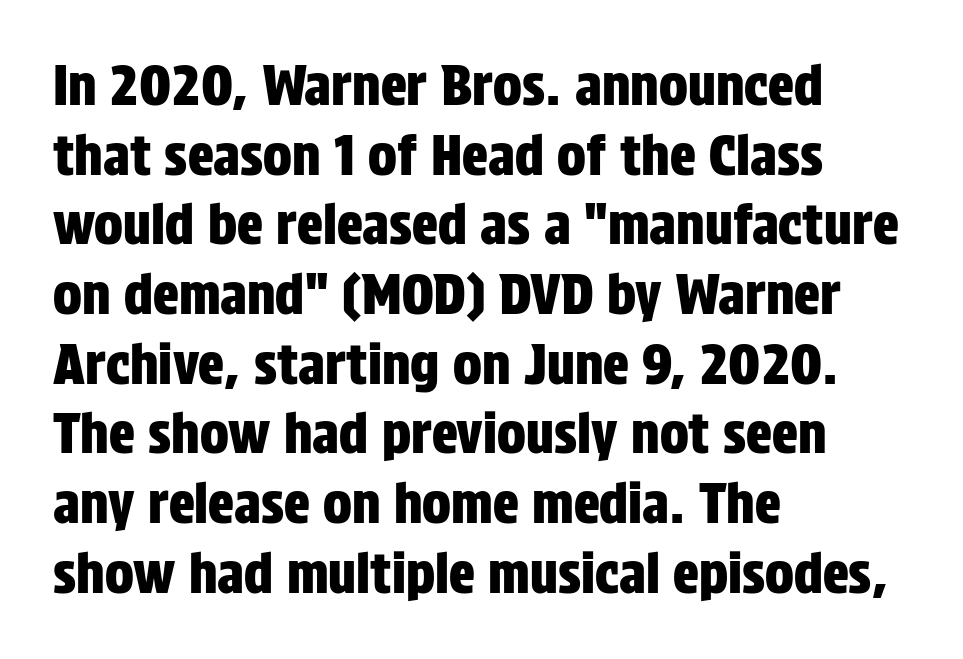
{"serif": "no", "italic": "no", "width": "condensed", "stroke_contrast": "low", "x_height": "large", "monospaced": "no", "underline": "no", "align": "left", "line_spacing": "normal", "line_spacing_ratio": 1.29, "letter_spacing": "normal", "letter_spacing_em": 0.0, "glyph_px": 54}
